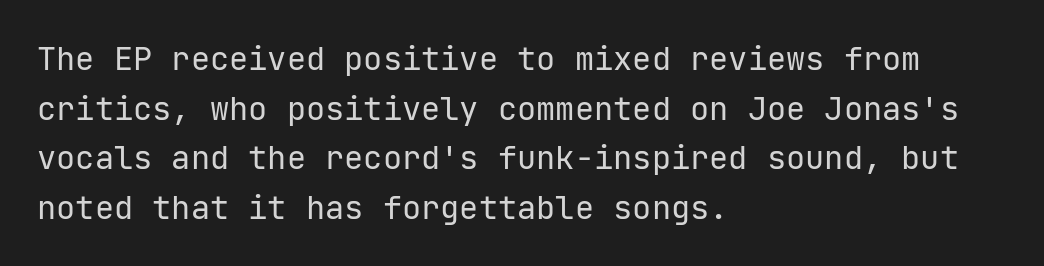
Q: Is the text bold? A: No.
Q: Is the text italic (slanted)? A: No, it is upright.
Q: Is the typeface a serif or a sans-serif typeface? A: Sans-serif.
Q: Is the text underlined? A: No.
Q: How is the paragraph aligned? A: Left-aligned.
Q: Is the spacing between letters normal or unusually wide? A: Normal.
Q: Is the spacing between lines tight, normal or loose? A: Normal.
Q: Width (condensed, normal, or wide)? A: Normal.
Q: Stroke contrast? A: Low.
Q: x-height? A: Medium.
